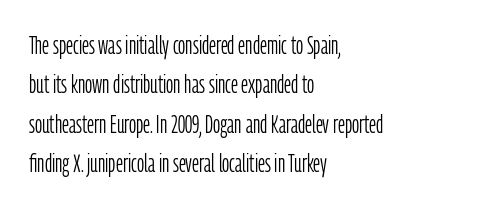
{"italic": "no", "bold": "no", "underline": "no", "align": "left", "line_spacing": "normal", "line_spacing_ratio": 1.58, "letter_spacing": "normal", "letter_spacing_em": 0.0, "glyph_px": 25}
